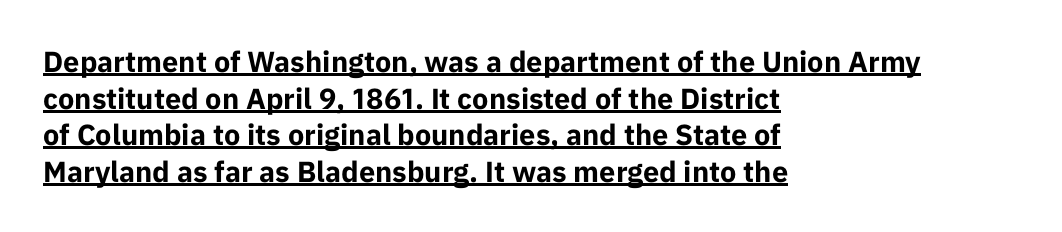
Q: Is the text bold? A: Yes.
Q: Is the text italic (slanted)? A: No, it is upright.
Q: Is the typeface a serif or a sans-serif typeface? A: Sans-serif.
Q: Is the text underlined? A: Yes.
Q: How is the paragraph aligned? A: Left-aligned.
Q: Is the spacing between letters normal or unusually wide? A: Normal.
Q: Is the spacing between lines tight, normal or loose? A: Normal.
Q: Width (condensed, normal, or wide)? A: Normal.
Q: Stroke contrast? A: Low.
Q: x-height? A: Medium.
Q: Monospaced? A: No.
